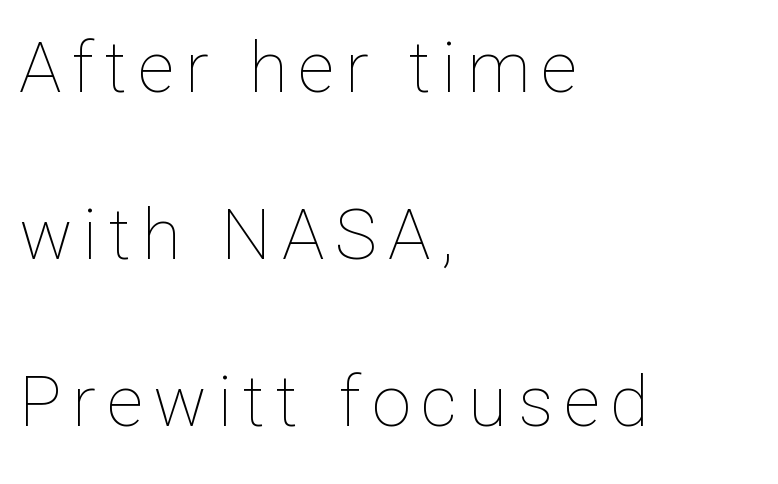
The image shows 71 px thin type, upright; set left-aligned, loose line spacing (2.35x), not underlined; low stroke contrast and a medium x-height.
